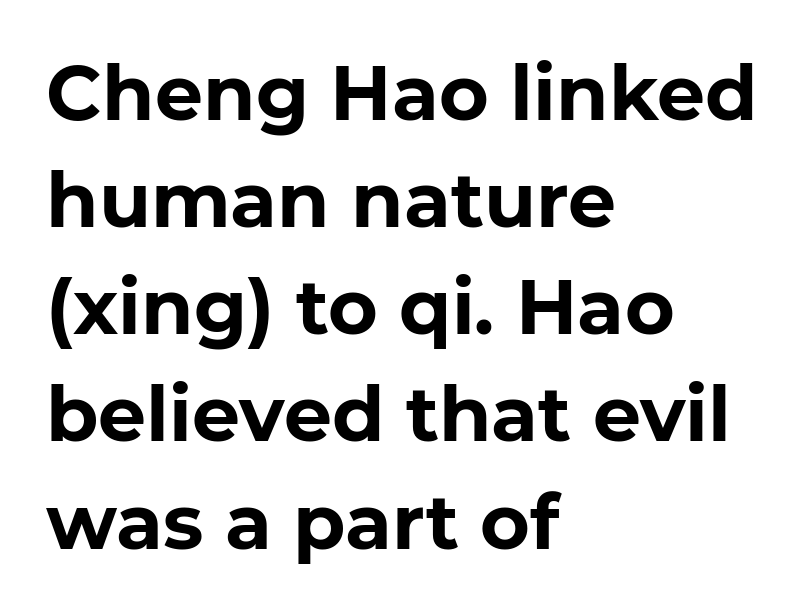
Q: Is the text bold? A: Yes.
Q: Is the typeface a serif or a sans-serif typeface? A: Sans-serif.
Q: Is the text underlined? A: No.
Q: How is the paragraph aligned? A: Left-aligned.
Q: Is the spacing between letters normal or unusually wide? A: Normal.
Q: Is the spacing between lines tight, normal or loose? A: Normal.
Q: Width (condensed, normal, or wide)? A: Normal.
Q: Stroke contrast? A: Low.
Q: x-height? A: Medium.
Q: Monospaced? A: No.
